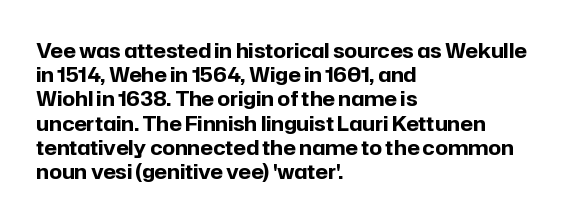
Q: Is the text bold? A: Yes.
Q: Is the text italic (slanted)? A: No, it is upright.
Q: Is the text underlined? A: No.
Q: How is the paragraph aligned? A: Left-aligned.
Q: Is the spacing between letters normal or unusually wide? A: Normal.
